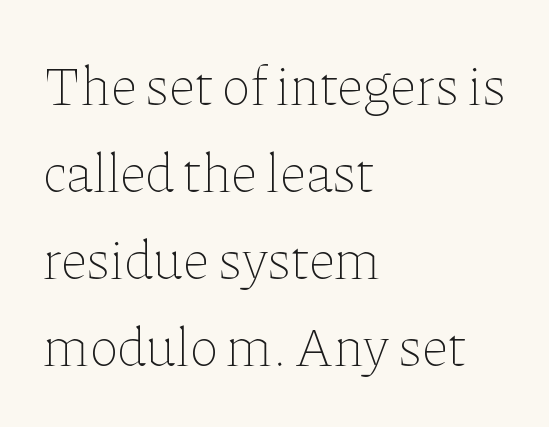
The image shows 55 px thin type, upright; set left-aligned, normal line spacing (1.58x), normal letter spacing, not underlined; low stroke contrast and a medium x-height.
